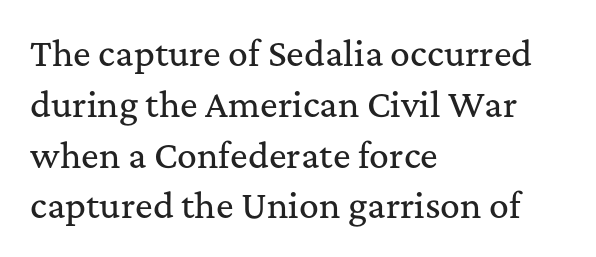
{"serif": "yes", "italic": "no", "width": "normal", "stroke_contrast": "medium", "x_height": "medium", "monospaced": "no", "underline": "no", "align": "left", "line_spacing": "normal", "line_spacing_ratio": 1.54, "letter_spacing": "normal", "letter_spacing_em": 0.0, "glyph_px": 33}
